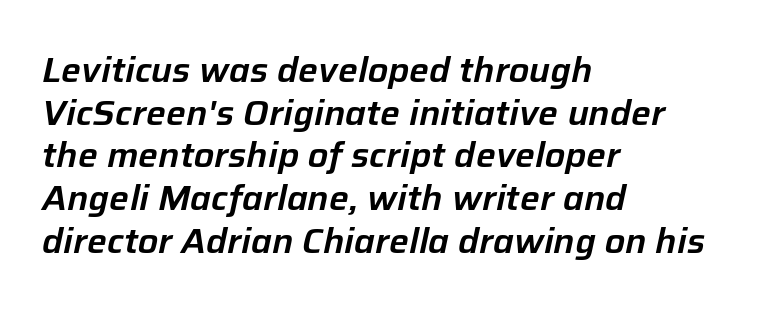
Q: Is the text italic (slanted)? A: Yes, it leans right by about 12 degrees.
Q: Is the text underlined? A: No.
Q: How is the paragraph aligned? A: Left-aligned.
Q: Is the spacing between letters normal or unusually wide? A: Normal.
Q: Width (condensed, normal, or wide)? A: Normal.
Q: Stroke contrast? A: Low.
Q: x-height? A: Medium.
Q: Monospaced? A: No.
